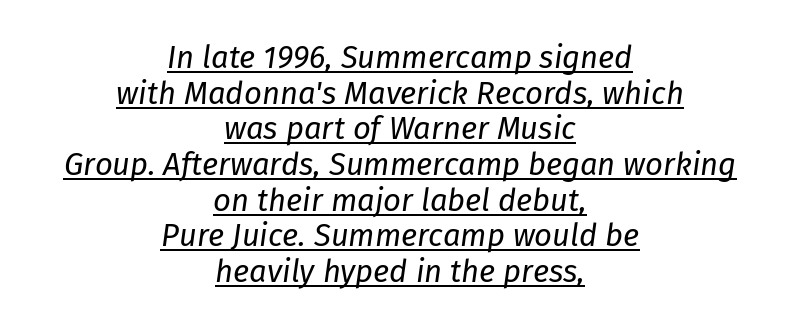
The image shows 31 px regular-weight type, italic (leaning right); set centered, tight line spacing (1.15x), normal letter spacing, underlined; low stroke contrast and a medium x-height.
